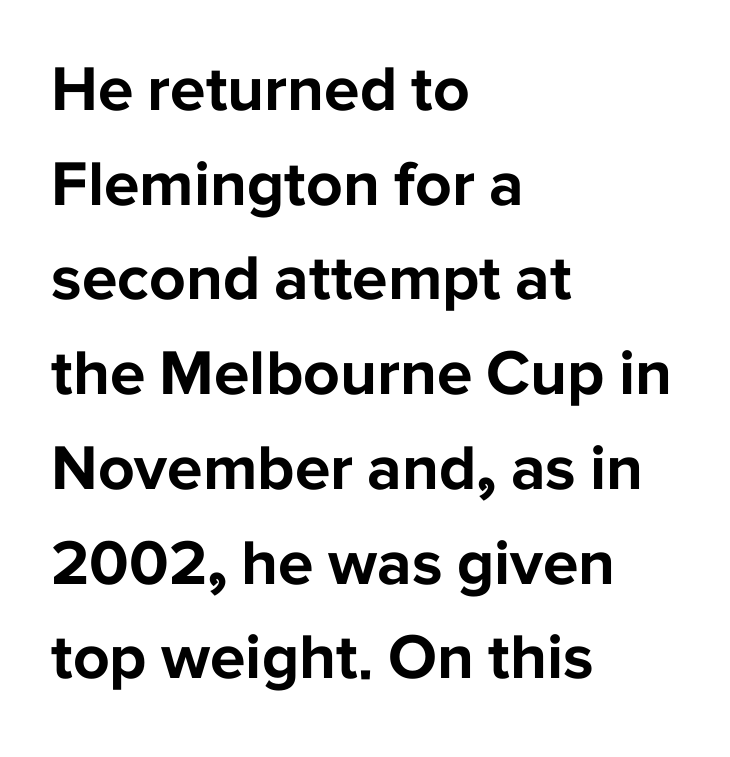
Q: Is the text bold? A: Yes.
Q: Is the text italic (slanted)? A: No, it is upright.
Q: Is the typeface a serif or a sans-serif typeface? A: Sans-serif.
Q: Is the text underlined? A: No.
Q: How is the paragraph aligned? A: Left-aligned.
Q: Is the spacing between letters normal or unusually wide? A: Normal.
Q: Is the spacing between lines tight, normal or loose? A: Normal.
Q: Width (condensed, normal, or wide)? A: Normal.
Q: Stroke contrast? A: Low.
Q: x-height? A: Medium.
Q: Monospaced? A: No.
